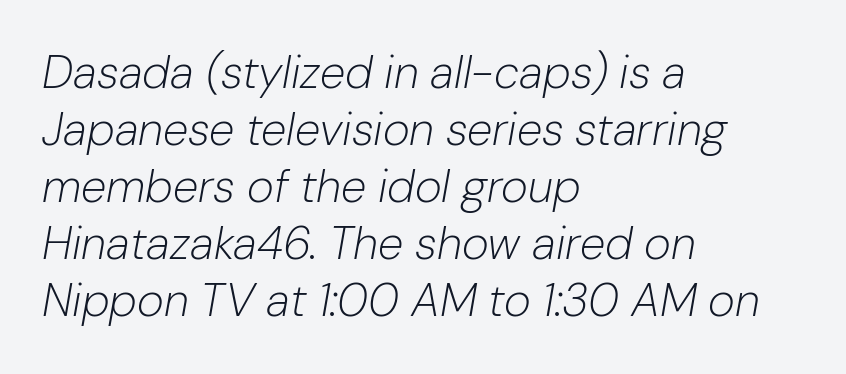
{"italic": "yes", "lean": "right", "slant_degrees": 10, "bold": "no", "weight": "light", "width": "normal", "stroke_contrast": "low", "x_height": "medium", "monospaced": "no", "underline": "no", "align": "left", "line_spacing_ratio": 1.24, "letter_spacing": "normal", "letter_spacing_em": 0.0, "glyph_px": 46}
